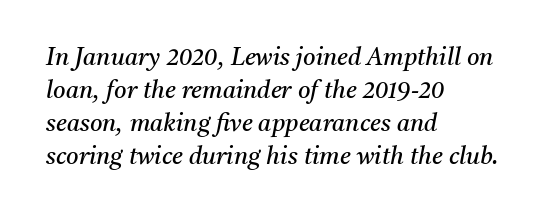
The image shows 24 px text type, italic (leaning right); set left-aligned, normal line spacing (1.38x), normal letter spacing, not underlined.
